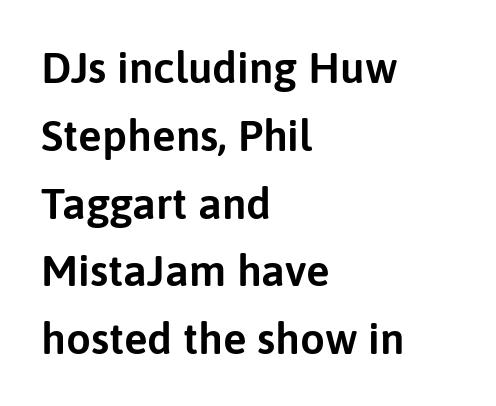
The vertical gap from one line to the next is medium. The face used here is a sans, in the tradition of grotesques and geometrics. Left-aligned paragraph, ragged on the right. Nothing unusual about the tracking: characters are spaced as the font intends. Unlike italic type, these characters show no tilt at all.
